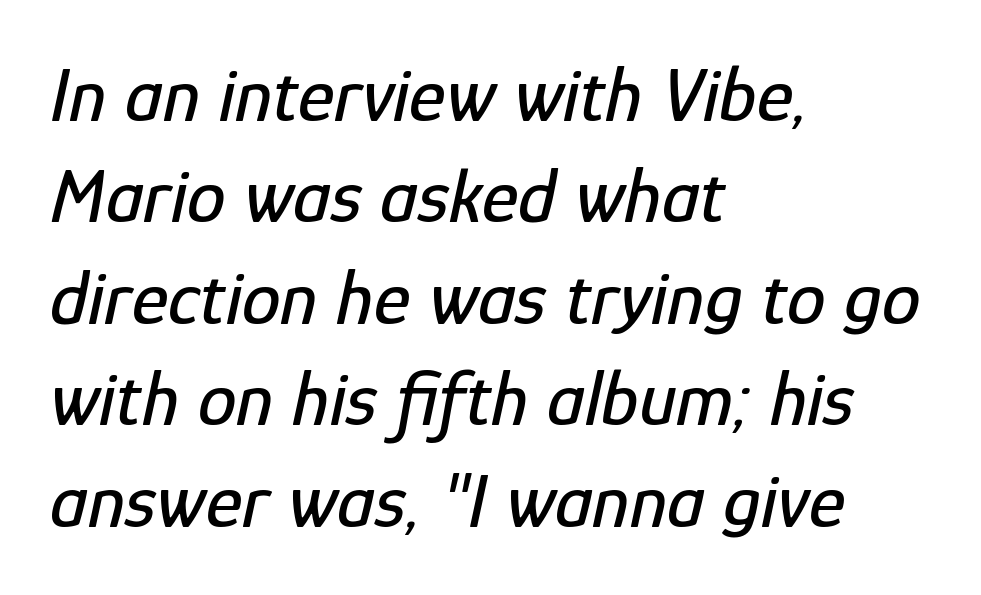
{"italic": "yes", "lean": "right", "slant_degrees": 12, "width": "condensed", "stroke_contrast": "low", "x_height": "medium", "monospaced": "no", "underline": "no", "align": "left", "line_spacing": "normal", "line_spacing_ratio": 1.3, "letter_spacing": "normal", "letter_spacing_em": 0.0, "glyph_px": 78}
